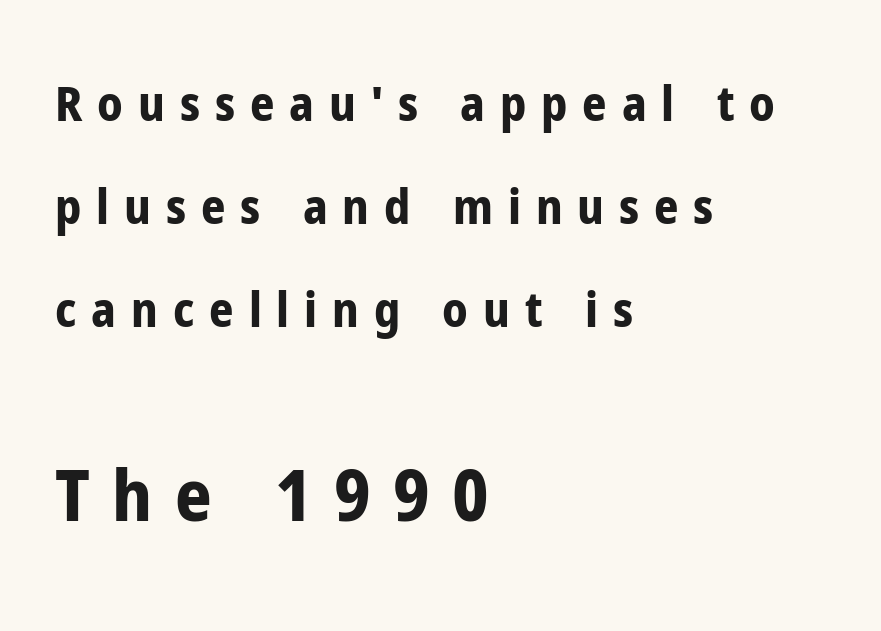
The image shows 72 px bold, condensed sans-serif type, upright; set left-aligned, loose line spacing (2.15x), unusually wide letter spacing (+0.31 em), not underlined; the second (bottom) block is 1.5x larger; low stroke contrast and a medium x-height.
